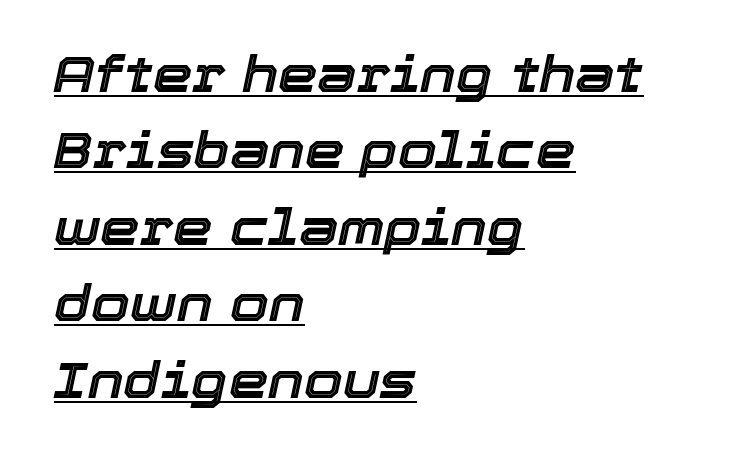
{"italic": "yes", "lean": "right", "slant_degrees": 12, "width": "normal", "x_height": "medium", "monospaced": "no", "underline": "yes", "align": "left", "line_spacing": "normal", "line_spacing_ratio": 1.53, "letter_spacing": "normal", "letter_spacing_em": 0.0, "glyph_px": 50}
